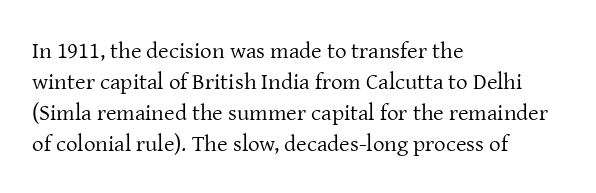
Posture: upright roman. The ragged edge is on the right, which tells us the setting is flush left. Reading down the column, the eye jumps a familiar distance to each next line. The specimen omits any rule beneath the text block's lines. The face looks like a standard text weight, possibly lighter.
